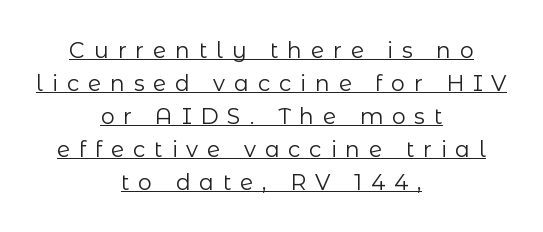
{"italic": "no", "bold": "no", "underline": "yes", "align": "center", "line_spacing": "normal", "line_spacing_ratio": 1.5, "letter_spacing": "wide", "letter_spacing_em": 0.4, "glyph_px": 22}
